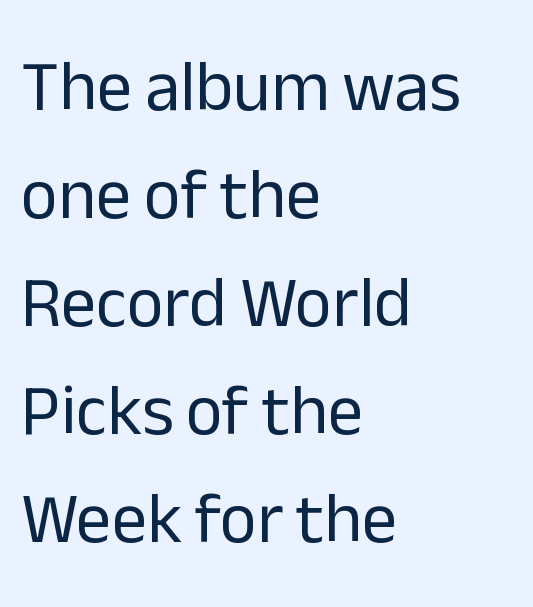
The image shows 71 px regular-weight sans-serif type, upright; set left-aligned, normal line spacing (1.52x), normal letter spacing, not underlined; low stroke contrast and a medium x-height.
